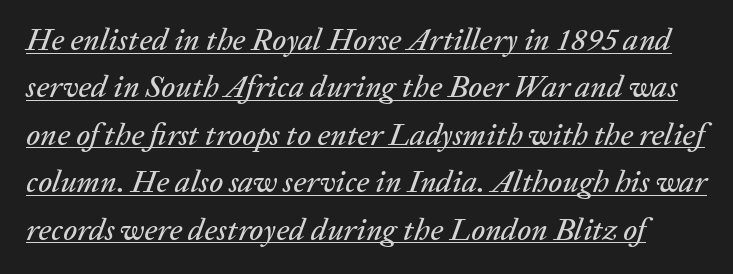
A typesetter would call this proportional, since set widths differ per character. The passage shown is underscored from start to finish. Each word holds together tightly as a unit, with standard inter-letter gaps. Is the type slanted? Yes — the strokes lean at a clear angle.
